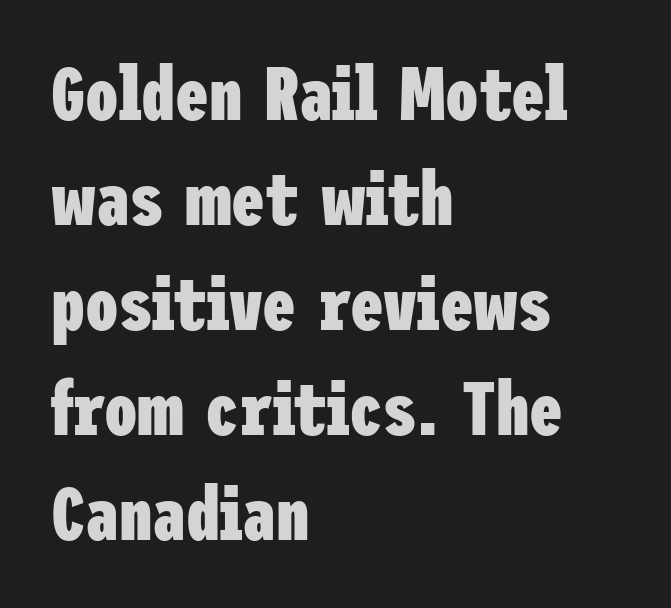
{"serif": "no", "italic": "no", "bold": "yes", "weight": "heavy", "width": "condensed", "stroke_contrast": "low", "x_height": "medium", "underline": "no", "align": "left", "line_spacing": "normal", "line_spacing_ratio": 1.4, "letter_spacing": "normal", "letter_spacing_em": 0.0, "glyph_px": 75}
